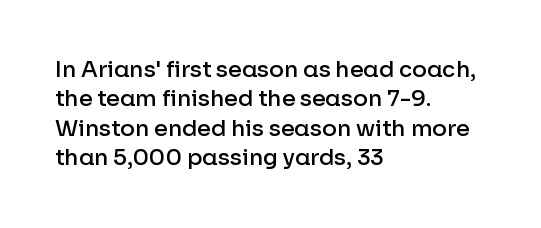
{"italic": "no", "bold": "semi", "underline": "no", "align": "left", "line_spacing": "normal", "line_spacing_ratio": 1.34, "letter_spacing": "normal", "letter_spacing_em": 0.0, "glyph_px": 22}
